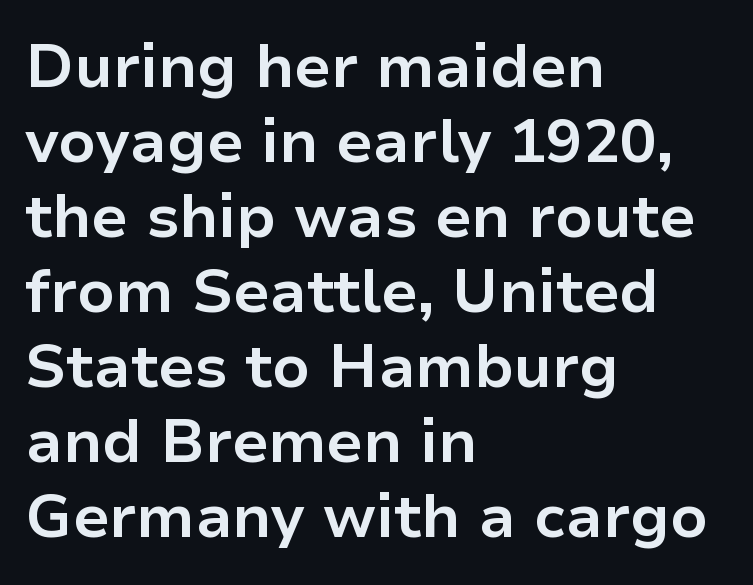
The image shows 61 px bold sans-serif type, upright; set left-aligned, line spacing 1.23x, normal letter spacing, not underlined; low stroke contrast and a medium x-height.
